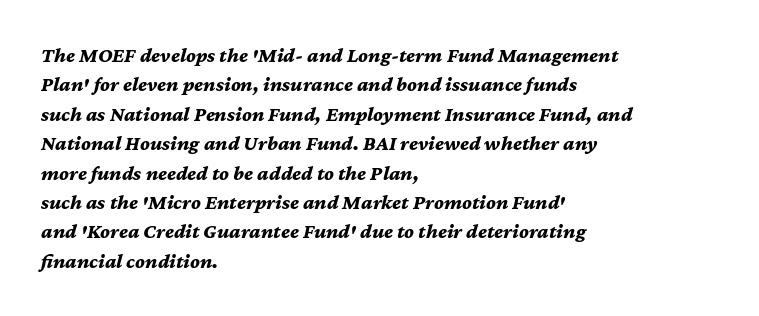
Which margin do the lines hug? The left one — the right edge is uneven. Compared with an ordinary text face, these strokes are far heavier — a full bold. Compared with typical paragraphs, the rows here are spaced about the same. The letters sit at their default tracking, neither squeezed nor spread.
